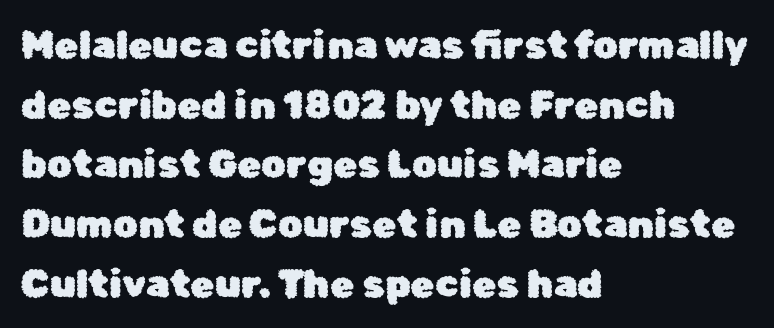
The image shows 39 px sans-serif type, upright; set left-aligned, normal line spacing (1.53x), normal letter spacing, not underlined; low stroke contrast and a medium x-height.
